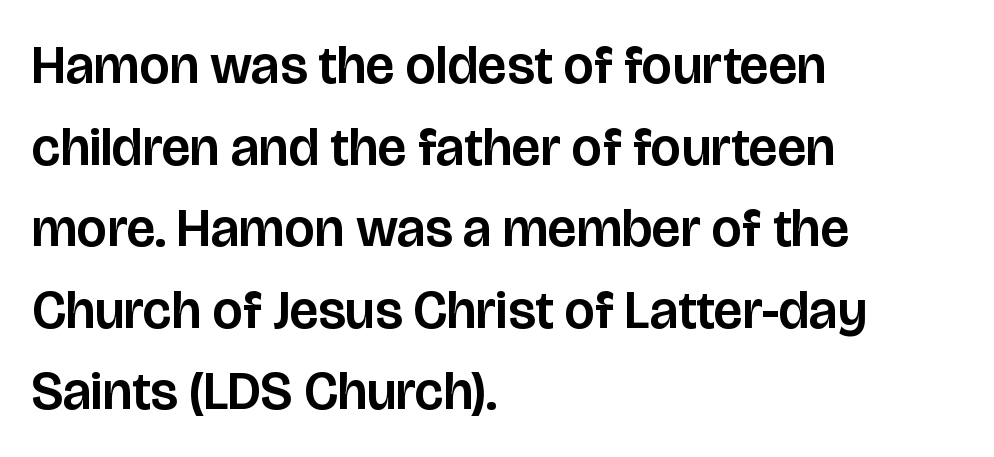
The image shows 54 px sans-serif type, upright; set left-aligned, normal line spacing (1.51x), normal letter spacing, not underlined; low stroke contrast and a large x-height.
